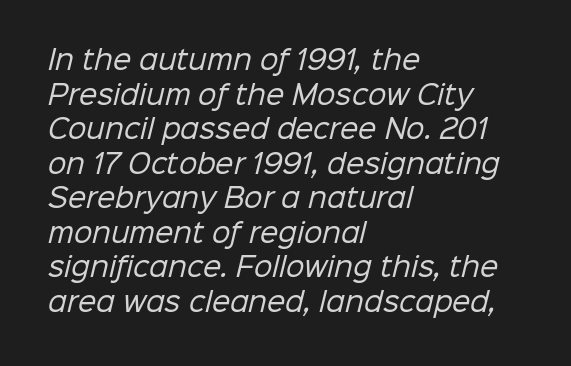
Q: Is the text bold? A: No.
Q: Is the text underlined? A: No.
Q: How is the paragraph aligned? A: Left-aligned.
Q: Is the spacing between letters normal or unusually wide? A: Normal.
Q: Is the spacing between lines tight, normal or loose? A: Normal.
